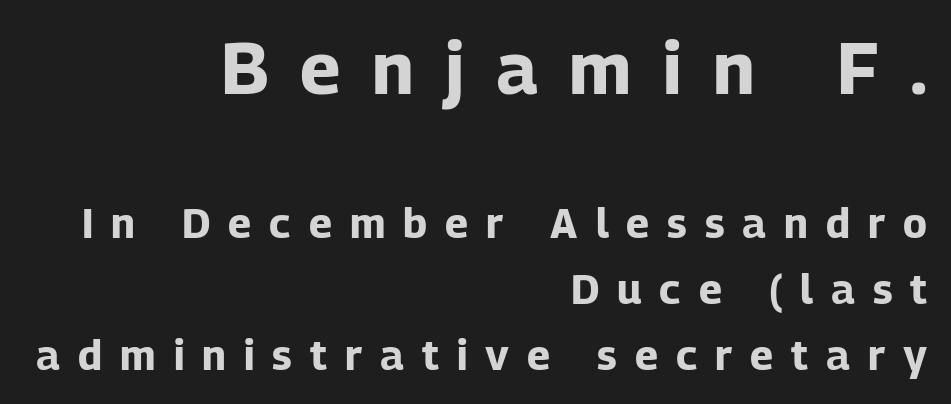
The image shows 72 px bold sans-serif type, upright; set right-aligned, normal line spacing (1.61x), unusually wide letter spacing (+0.44 em), not underlined; the first (top) block is 1.76x larger; low stroke contrast and a medium x-height.
